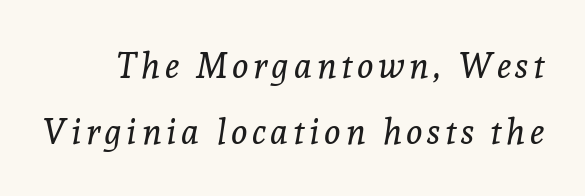
{"serif": "yes", "italic": "yes", "lean": "right", "slant_degrees": 8, "bold": "no", "weight": "regular", "width": "normal", "x_height": "medium", "monospaced": "no", "underline": "no", "line_spacing": "loose", "line_spacing_ratio": 1.9, "glyph_px": 35}
